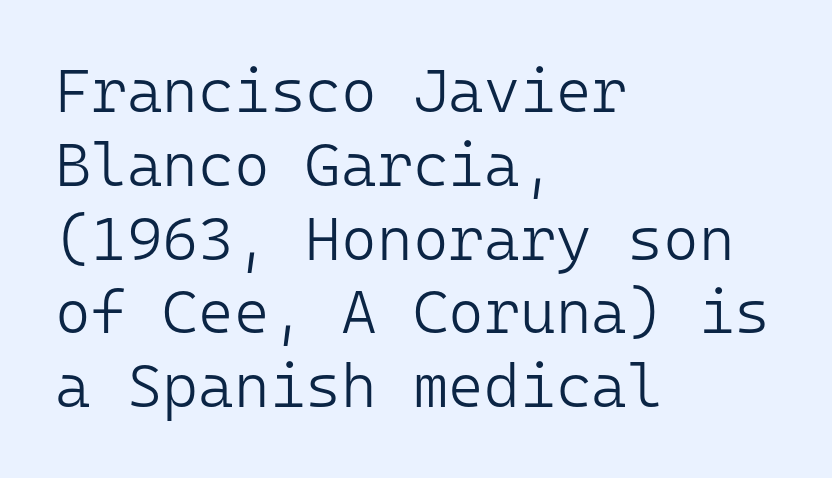
Q: Is the text bold? A: No.
Q: Is the text italic (slanted)? A: No, it is upright.
Q: Is the typeface a serif or a sans-serif typeface? A: Sans-serif.
Q: Is the text underlined? A: No.
Q: How is the paragraph aligned? A: Left-aligned.
Q: Is the spacing between letters normal or unusually wide? A: Normal.
Q: Width (condensed, normal, or wide)? A: Normal.
Q: Stroke contrast? A: Low.
Q: x-height? A: Medium.
Q: Monospaced? A: Yes.
